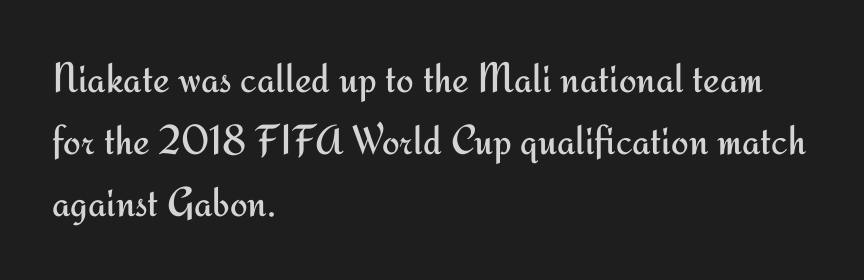
{"serif": "no", "italic": "no", "bold": "no", "weight": "regular", "width": "normal", "stroke_contrast": "medium", "x_height": "small", "monospaced": "no", "underline": "no", "align": "left", "line_spacing": "normal", "line_spacing_ratio": 1.48, "letter_spacing": "normal", "letter_spacing_em": 0.0, "glyph_px": 42}
